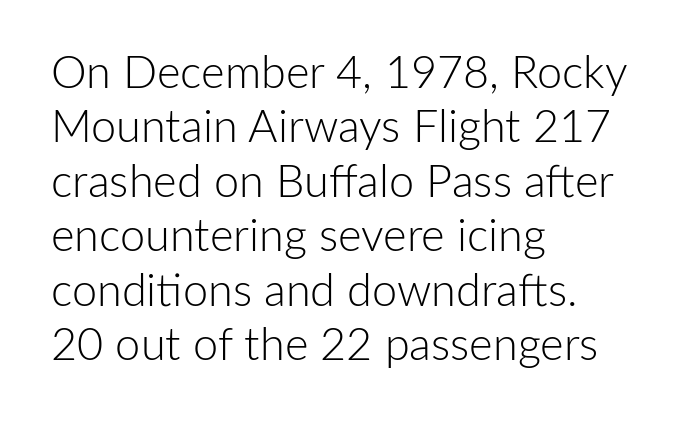
{"serif": "no", "italic": "no", "bold": "no", "weight": "light", "width": "normal", "stroke_contrast": "low", "x_height": "medium", "monospaced": "no", "underline": "no", "align": "left", "line_spacing_ratio": 1.21, "letter_spacing": "normal", "letter_spacing_em": 0.0, "glyph_px": 45}
